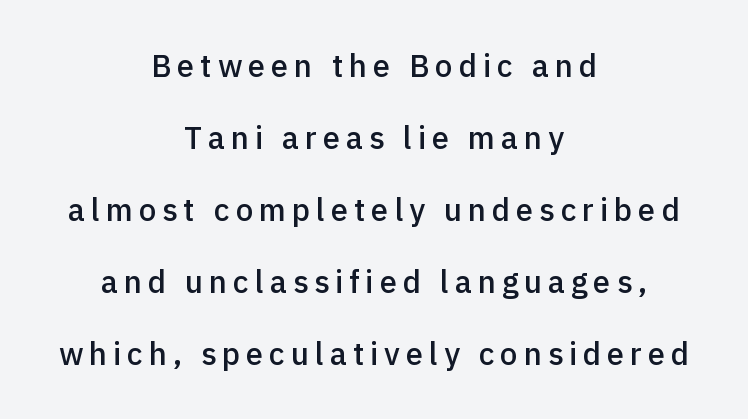
Unlike italic type, these characters show no tilt at all. This is moderately heavy type, rendered in semibold. Line spacing here is loose. The glyphs are unaccompanied by any horizontal stroke below them.
